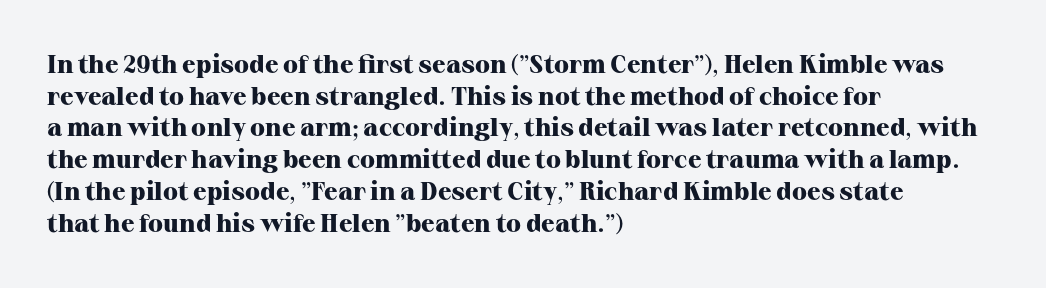
The image shows 25 px bold type, upright; set left-aligned, normal line spacing (1.27x), normal letter spacing, not underlined.
